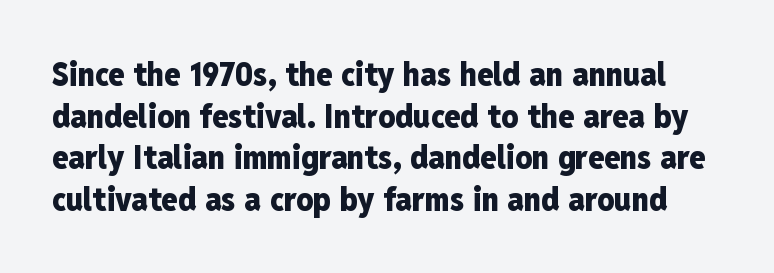
The image shows 33 px heavy, condensed sans-serif type, upright; set normal line spacing (1.26x), normal letter spacing, not underlined; low stroke contrast and a medium x-height.
